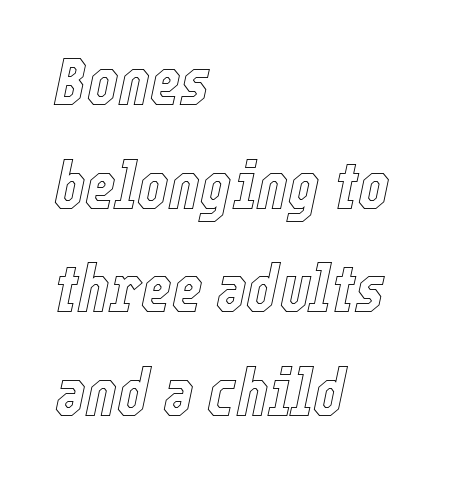
The image shows 66 px condensed type, italic (leaning right); set left-aligned, normal line spacing (1.57x), normal letter spacing, not underlined; a medium x-height.
